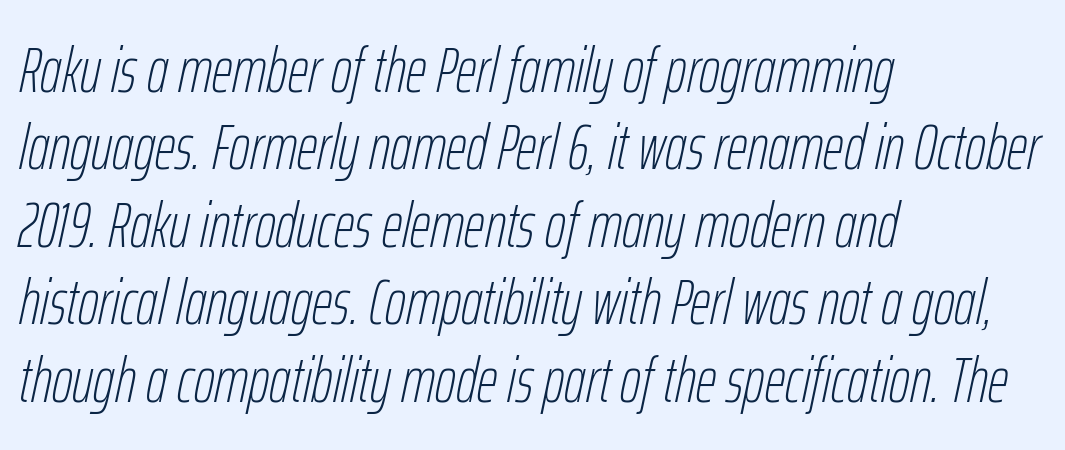
These lines stack with their left ends in a neat column. Words float on clear page, feet unadorned. Students, note that the glyphs here touch the page at normal intervals. Spacing verdict: proportional, widths tailored to each character. When letters slant like this, we call the style italic.
